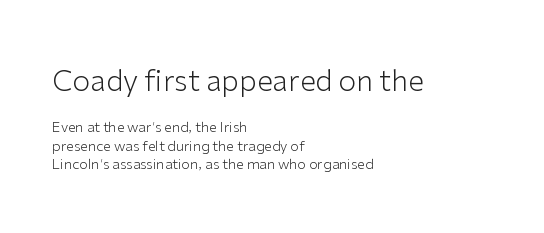
The image shows 29 px light sans-serif type, upright; set left-aligned, normal line spacing (1.32x), normal letter spacing, not underlined; the first (top) block is 2.07x larger; low stroke contrast and a medium x-height.
